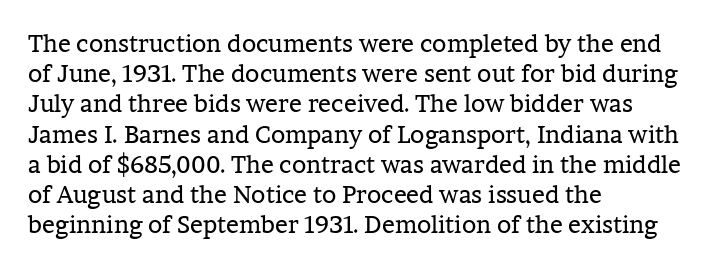
{"italic": "no", "bold": "no", "underline": "no", "align": "left", "line_spacing": "normal", "line_spacing_ratio": 1.26, "letter_spacing": "normal", "letter_spacing_em": 0.0, "glyph_px": 24}
